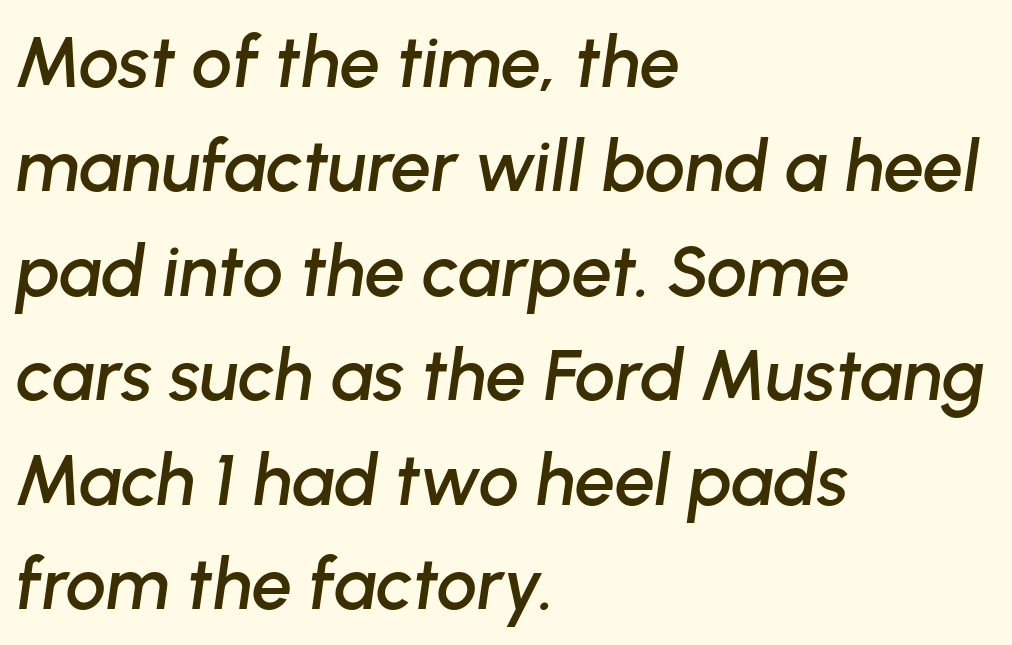
Q: Is the text italic (slanted)? A: Yes, it leans right by about 8 degrees.
Q: Is the text underlined? A: No.
Q: How is the paragraph aligned? A: Left-aligned.
Q: Is the spacing between letters normal or unusually wide? A: Normal.
Q: Is the spacing between lines tight, normal or loose? A: Normal.
Q: Width (condensed, normal, or wide)? A: Normal.
Q: Stroke contrast? A: Low.
Q: x-height? A: Medium.
Q: Monospaced? A: No.
